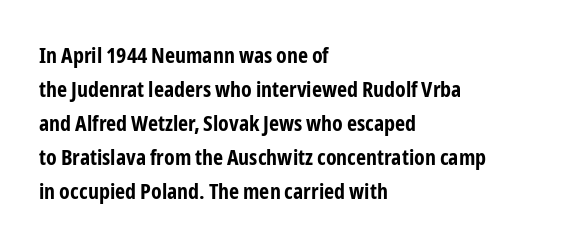
Q: Is the text bold? A: Yes.
Q: Is the text italic (slanted)? A: No, it is upright.
Q: Is the text underlined? A: No.
Q: How is the paragraph aligned? A: Left-aligned.
Q: Is the spacing between letters normal or unusually wide? A: Normal.
Q: Is the spacing between lines tight, normal or loose? A: Normal.
